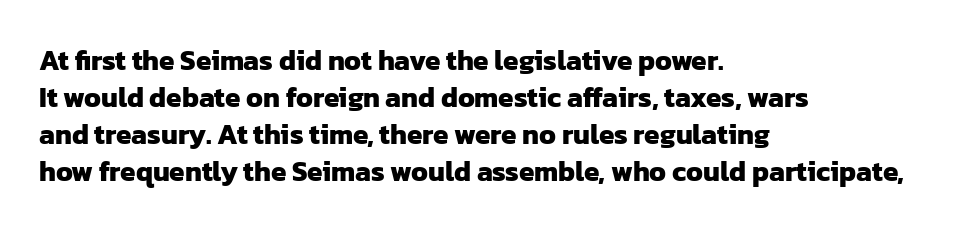
Q: Is the text bold? A: Yes.
Q: Is the typeface a serif or a sans-serif typeface? A: Sans-serif.
Q: Is the text underlined? A: No.
Q: How is the paragraph aligned? A: Left-aligned.
Q: Is the spacing between letters normal or unusually wide? A: Normal.
Q: Is the spacing between lines tight, normal or loose? A: Normal.
Q: Width (condensed, normal, or wide)? A: Normal.
Q: Stroke contrast? A: Low.
Q: x-height? A: Medium.
Q: Monospaced? A: No.
